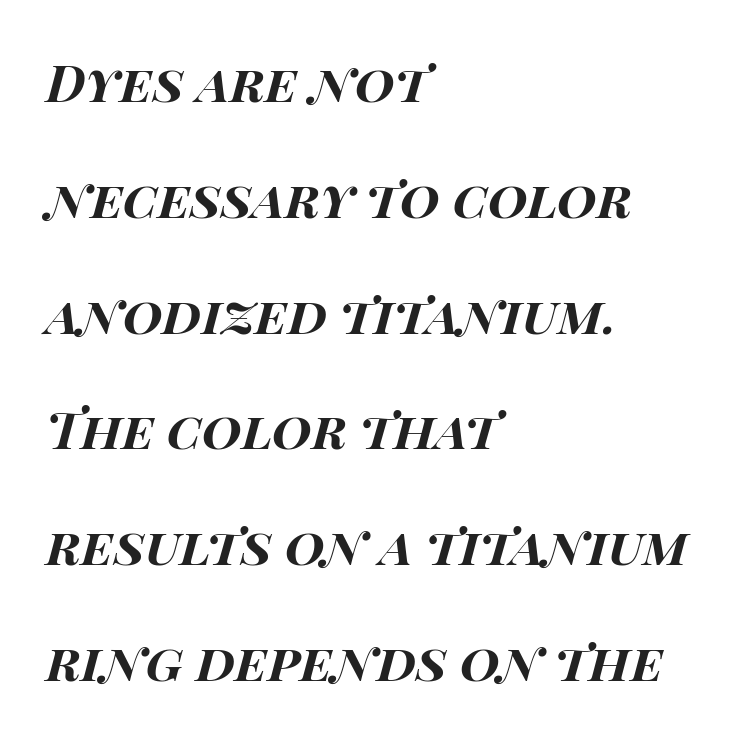
{"italic": "yes", "lean": "right", "slant_degrees": 15, "bold": "yes", "weight": "bold", "width": "wide", "stroke_contrast": "high", "x_height": "large", "monospaced": "no", "underline": "no", "align": "left", "line_spacing": "loose", "line_spacing_ratio": 2.27, "letter_spacing": "normal", "letter_spacing_em": 0.0, "glyph_px": 51}
